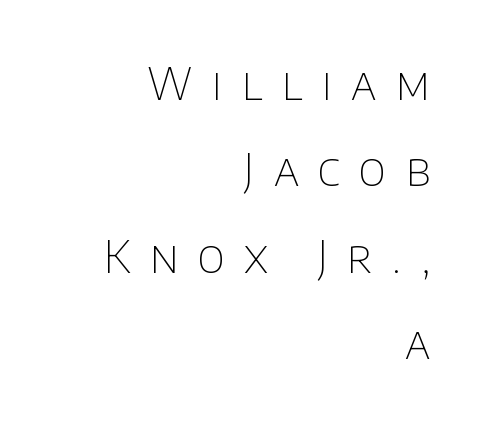
{"serif": "no", "italic": "no", "bold": "no", "weight": "thin", "width": "normal", "stroke_contrast": "low", "x_height": "large", "monospaced": "no", "underline": "no", "align": "right", "line_spacing": "loose", "line_spacing_ratio": 1.92, "letter_spacing": "wide", "letter_spacing_em": 0.43, "glyph_px": 45}
